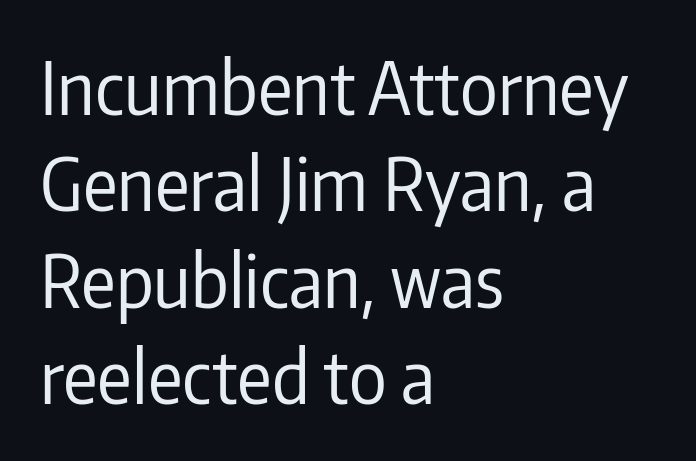
The image shows 72 px regular-weight, condensed sans-serif type, upright; set left-aligned, normal line spacing (1.34x), normal letter spacing, not underlined; low stroke contrast and a medium x-height.
